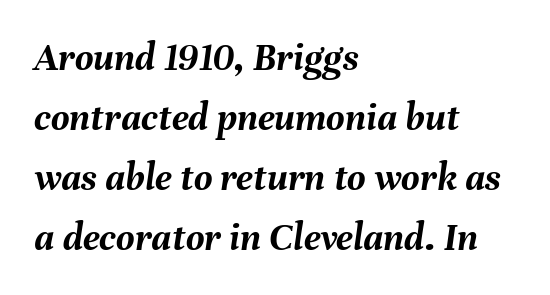
Q: Is the text bold? A: Yes.
Q: Is the text italic (slanted)? A: Yes, it leans right by about 8 degrees.
Q: Is the text underlined? A: No.
Q: How is the paragraph aligned? A: Left-aligned.
Q: Is the spacing between letters normal or unusually wide? A: Normal.
Q: Is the spacing between lines tight, normal or loose? A: Normal.
Q: Width (condensed, normal, or wide)? A: Normal.
Q: Stroke contrast? A: Medium.
Q: x-height? A: Medium.
Q: Monospaced? A: No.
